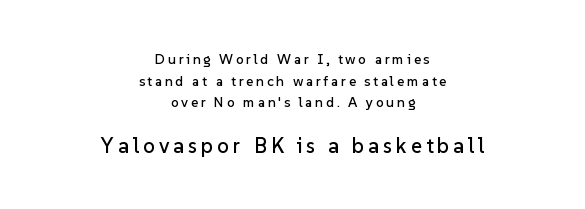
These lines are centered, leaving both edges ragged. Is the lower block the larger one? Yes — the lower block carries the bigger type. The lettering holds an erect, upright posture throughout. The space between consecutive lines is moderate. Descender tails drop into unmarked territory.
